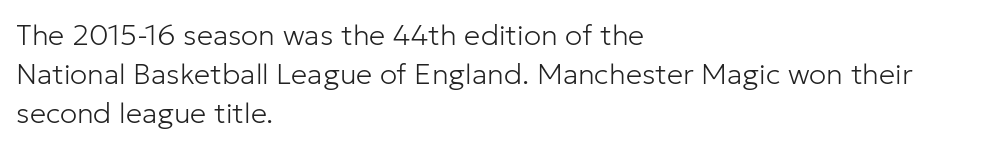
Q: Is the text bold? A: No.
Q: Is the text italic (slanted)? A: No, it is upright.
Q: Is the typeface a serif or a sans-serif typeface? A: Sans-serif.
Q: Is the text underlined? A: No.
Q: How is the paragraph aligned? A: Left-aligned.
Q: Is the spacing between letters normal or unusually wide? A: Normal.
Q: Is the spacing between lines tight, normal or loose? A: Normal.
Q: Width (condensed, normal, or wide)? A: Normal.
Q: Stroke contrast? A: Low.
Q: x-height? A: Medium.
Q: Monospaced? A: No.
